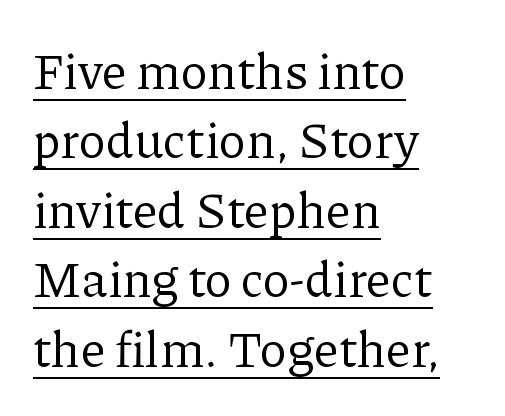
The image shows 50 px regular-weight serif type, upright; set left-aligned, normal line spacing (1.39x), normal letter spacing, underlined; low stroke contrast and a medium x-height.
